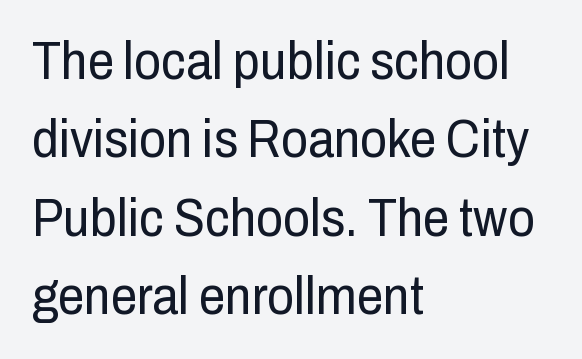
{"serif": "no", "italic": "no", "bold": "no", "weight": "regular", "width": "condensed", "stroke_contrast": "low", "x_height": "medium", "monospaced": "no", "underline": "no", "align": "left", "line_spacing": "normal", "line_spacing_ratio": 1.48, "letter_spacing": "normal", "letter_spacing_em": 0.0, "glyph_px": 53}
